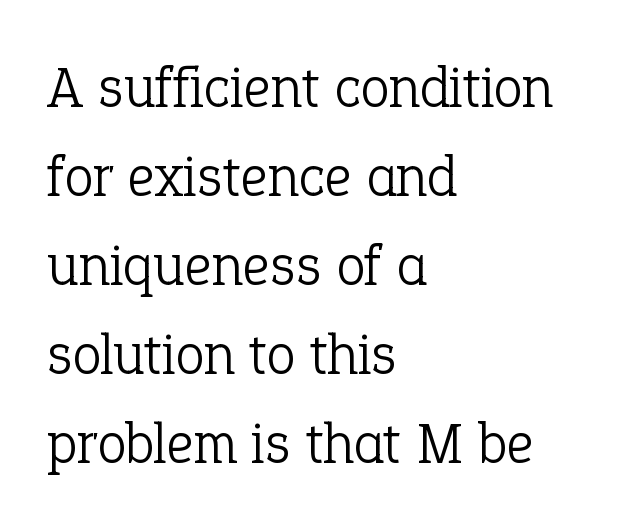
{"serif": "yes", "italic": "no", "bold": "no", "weight": "light", "width": "normal", "stroke_contrast": "low", "x_height": "medium", "monospaced": "no", "underline": "no", "align": "left", "line_spacing": "normal", "line_spacing_ratio": 1.51, "letter_spacing": "normal", "letter_spacing_em": 0.0, "glyph_px": 59}
